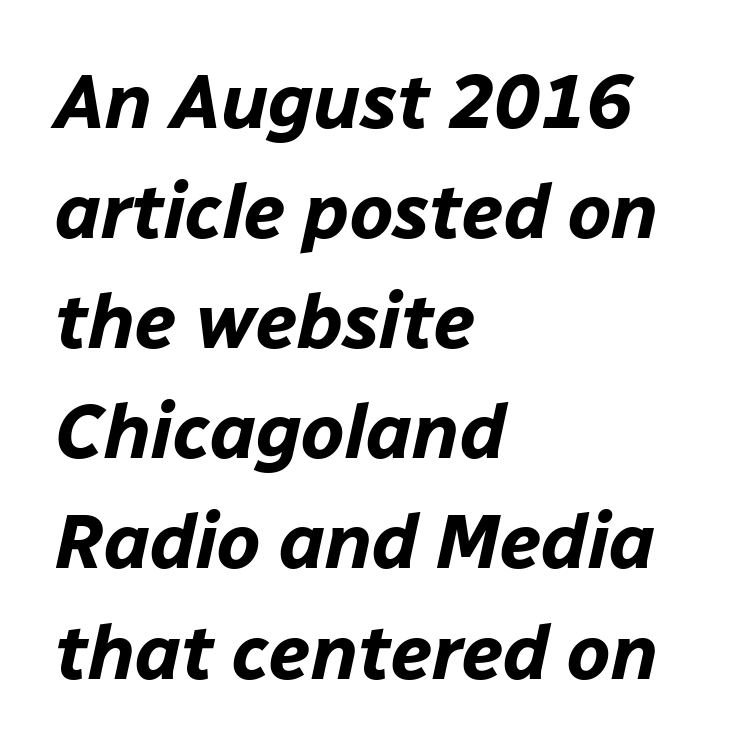
Weight check: bold — yes, fully. Spacing verdict: proportional, widths tailored to each character. How would I describe the line gaps? Plain and ordinary. Type without underlining.
